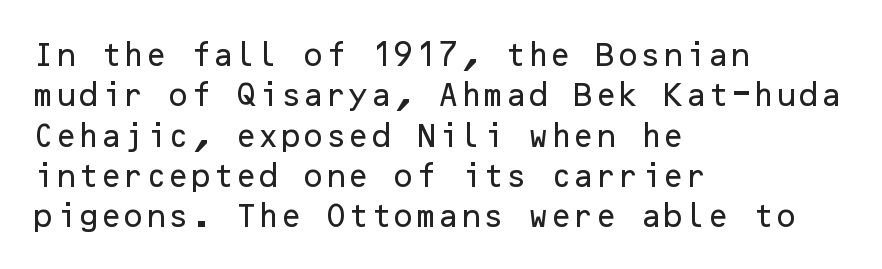
Q: Is the text italic (slanted)? A: No, it is upright.
Q: Is the text underlined? A: No.
Q: How is the paragraph aligned? A: Left-aligned.
Q: Is the spacing between letters normal or unusually wide? A: Normal.
Q: Is the spacing between lines tight, normal or loose? A: Normal.
